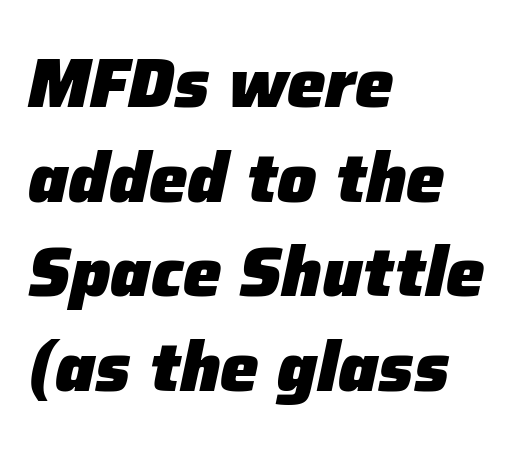
The words here are not underlined. Compared with typical body copy, the letter spacing here is the same. Compared with typical paragraphs, the rows here are spaced about the same. This rendering uses left alignment, leaving the right contour irregular.
